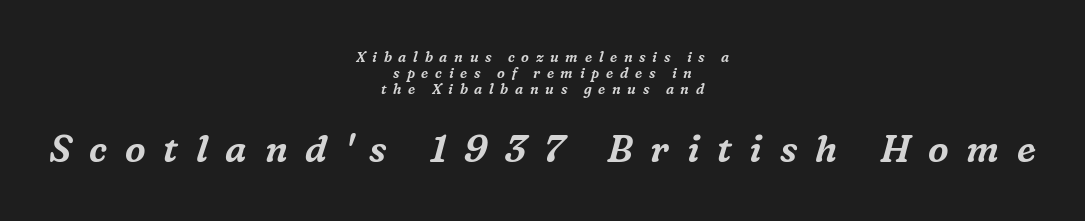
Varying glyph widths throughout — classic text-font behaviour. These lines huddle together more closely than default settings would place them. Letterform terminals end in serifs throughout the passage. This is oblique type, the kind used for emphasis or titles. The setting favours the middle, as headings and verse often do. Short note: letters widely spaced.
